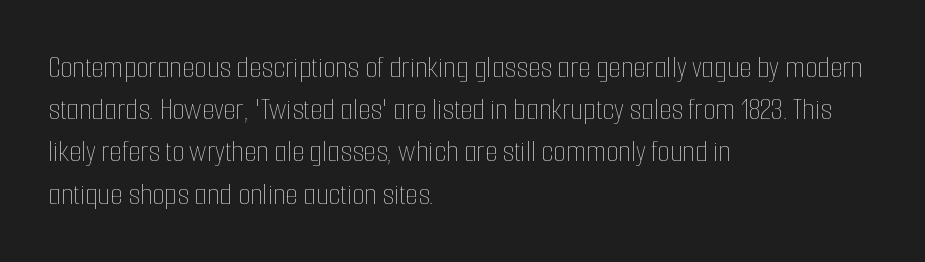
{"italic": "no", "bold": "no", "weight": "thin", "width": "condensed", "stroke_contrast": "low", "x_height": "medium", "monospaced": "no", "underline": "no", "align": "left", "line_spacing": "normal", "line_spacing_ratio": 1.32, "letter_spacing": "normal", "letter_spacing_em": 0.0, "glyph_px": 32}
